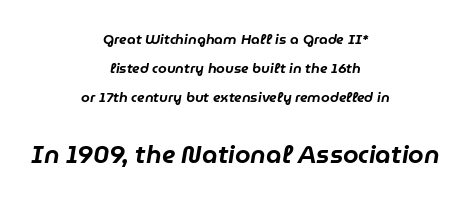
Q: Is the text italic (slanted)? A: Yes, it leans right by about 9 degrees.
Q: Is the text underlined? A: No.
Q: How is the paragraph aligned? A: Centered.
Q: Is the spacing between letters normal or unusually wide? A: Normal.
Q: Is the spacing between lines tight, normal or loose? A: Loose.
Q: Which block of text is set in a larger size, the first (top) or the second (bottom)? A: The second (bottom) one.
